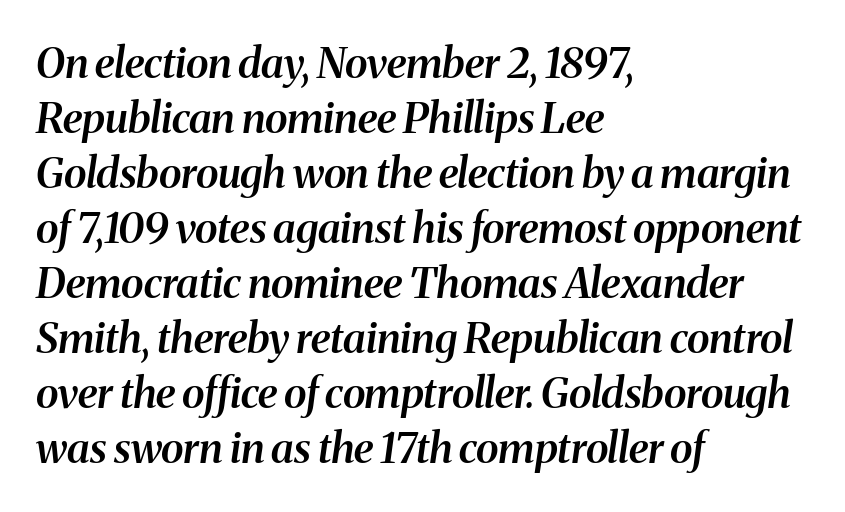
Q: Is the text bold? A: Semi-bold.
Q: Is the text italic (slanted)? A: Yes, it leans right by about 8 degrees.
Q: Is the typeface a serif or a sans-serif typeface? A: Serif.
Q: Is the text underlined? A: No.
Q: How is the paragraph aligned? A: Left-aligned.
Q: Is the spacing between letters normal or unusually wide? A: Normal.
Q: Is the spacing between lines tight, normal or loose? A: Normal.
Q: Width (condensed, normal, or wide)? A: Normal.
Q: Stroke contrast? A: Medium.
Q: x-height? A: Medium.
Q: Monospaced? A: No.
